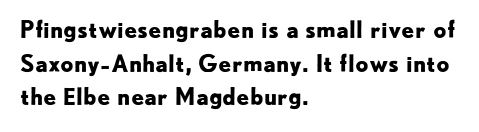
Q: Is the text bold? A: Yes.
Q: Is the text italic (slanted)? A: No, it is upright.
Q: Is the text underlined? A: No.
Q: How is the paragraph aligned? A: Left-aligned.
Q: Is the spacing between letters normal or unusually wide? A: Normal.
Q: Is the spacing between lines tight, normal or loose? A: Normal.
